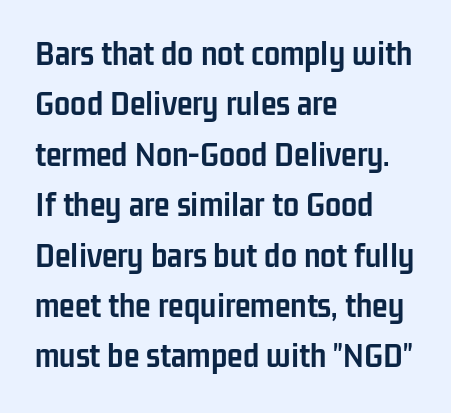
{"serif": "no", "italic": "no", "bold": "yes", "weight": "semibold", "width": "condensed", "stroke_contrast": "low", "x_height": "medium", "monospaced": "no", "underline": "no", "align": "left", "line_spacing": "normal", "line_spacing_ratio": 1.4, "letter_spacing": "normal", "letter_spacing_em": 0.0, "glyph_px": 36}
